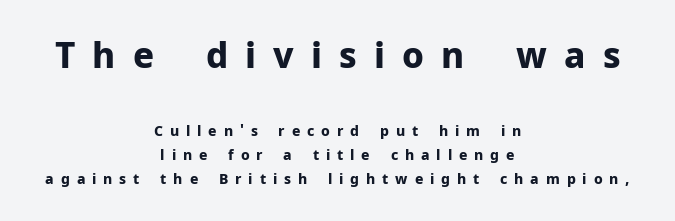
The words here are not underlined. Thick stems and heavy bowls — unmistakably bold. Type size steps down from the first block to the second. Casual observation: everything's sitting right in the middle. The line texture is sparse and dotted thanks to wide tracking. What kind of face is this? One without serifs — a sans.
